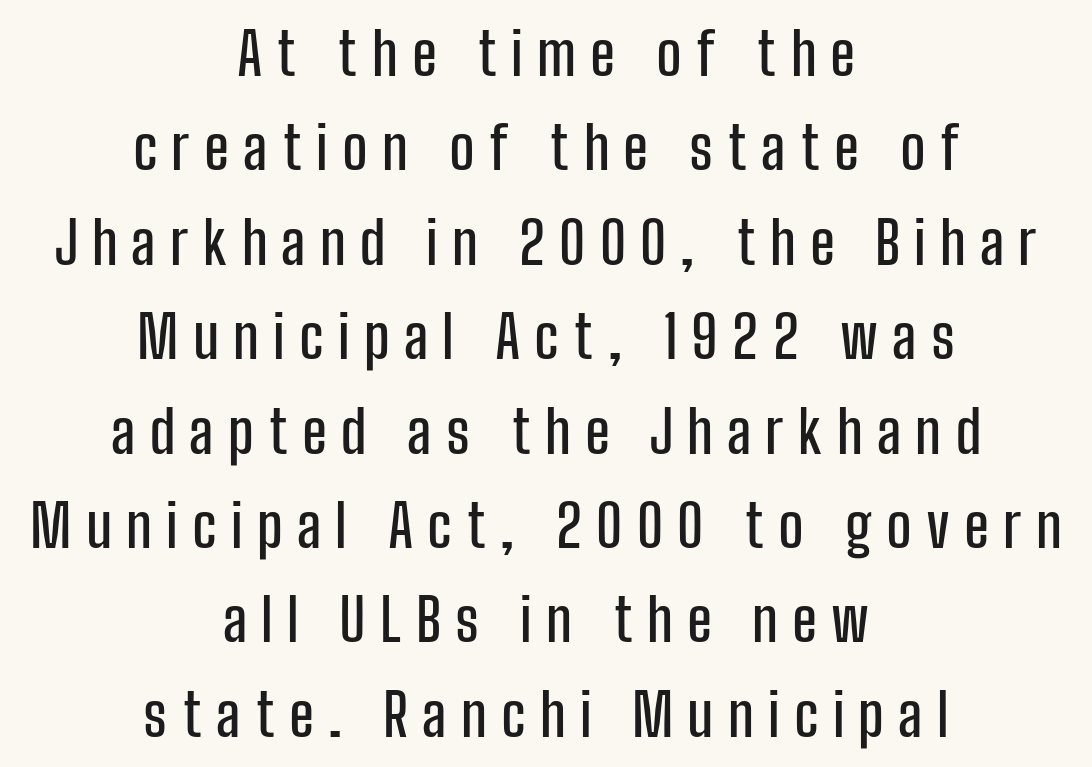
{"serif": "no", "italic": "no", "width": "condensed", "stroke_contrast": "low", "x_height": "medium", "monospaced": "no", "underline": "no", "align": "center", "line_spacing": "normal", "line_spacing_ratio": 1.6, "letter_spacing": "wide", "letter_spacing_em": 0.24, "glyph_px": 59}
